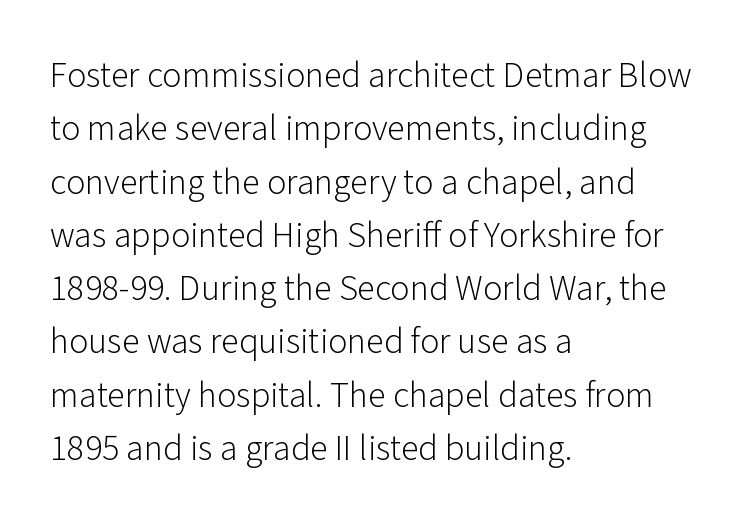
Q: Is the text bold? A: No.
Q: Is the text italic (slanted)? A: No, it is upright.
Q: Is the typeface a serif or a sans-serif typeface? A: Sans-serif.
Q: Is the text underlined? A: No.
Q: How is the paragraph aligned? A: Left-aligned.
Q: Is the spacing between letters normal or unusually wide? A: Normal.
Q: Is the spacing between lines tight, normal or loose? A: Normal.
Q: Width (condensed, normal, or wide)? A: Normal.
Q: Stroke contrast? A: Low.
Q: x-height? A: Medium.
Q: Monospaced? A: No.
